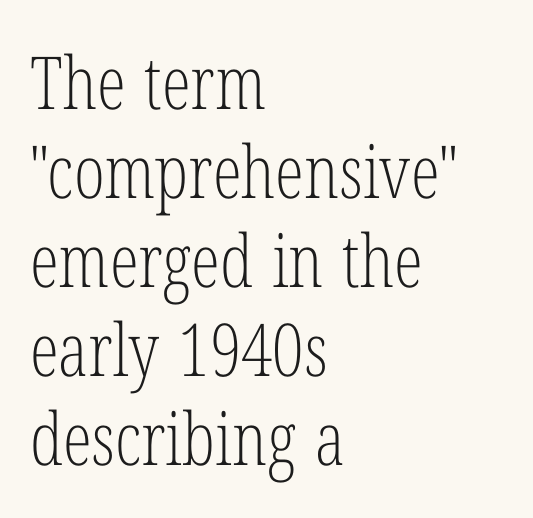
This is the regular roman posture of the typeface. The weight would be labelled regular, book, light, or lighter still. The zone under the glyphs is completely vacant. Short and long lines alike share a common starting point at left. The gaps between neighbouring characters are ordinary and unremarkable. Varying glyph widths throughout — classic text-font behaviour.
